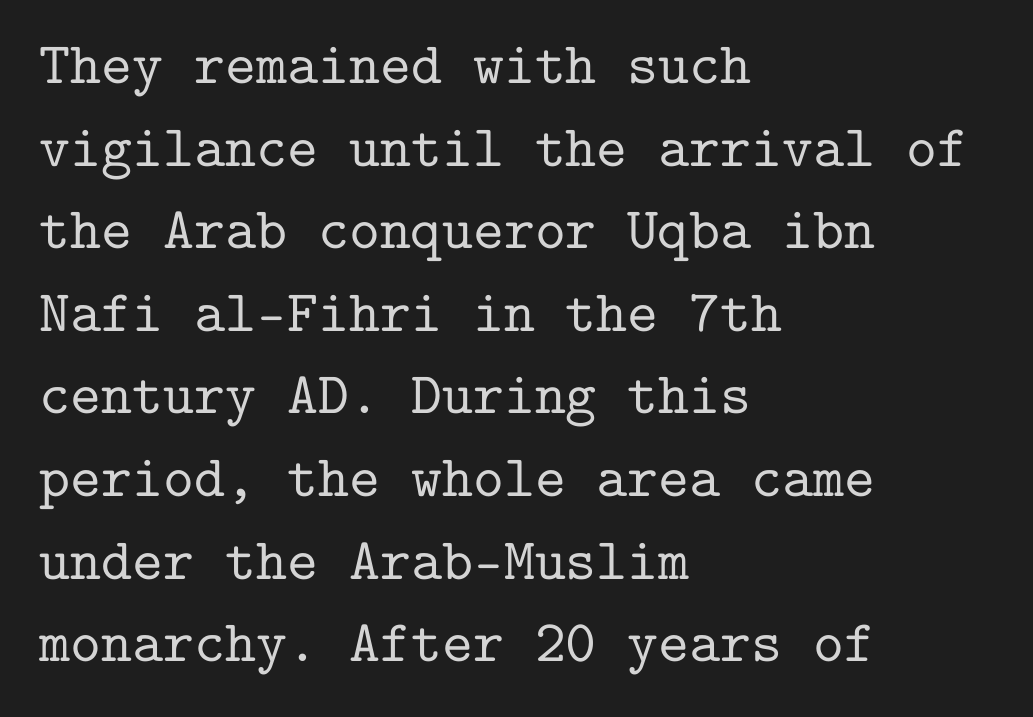
Q: Is the text italic (slanted)? A: No, it is upright.
Q: Is the typeface a serif or a sans-serif typeface? A: Serif.
Q: Is the text underlined? A: No.
Q: How is the paragraph aligned? A: Left-aligned.
Q: Is the spacing between letters normal or unusually wide? A: Normal.
Q: Is the spacing between lines tight, normal or loose? A: Normal.
Q: Width (condensed, normal, or wide)? A: Normal.
Q: Stroke contrast? A: Low.
Q: x-height? A: Medium.
Q: Monospaced? A: Yes.
